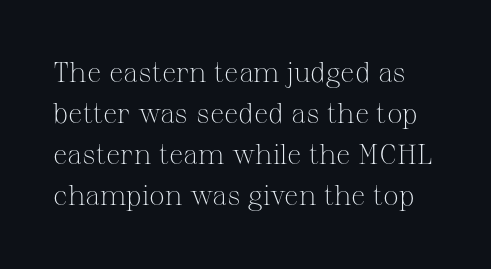
What's the leading like? Ordinary, nothing unusual. No heavy texture on the line: the type isn't bold. Character widths vary here, with narrow letters taking less room than wide ones. The passage shown is not underscored anywhere.
